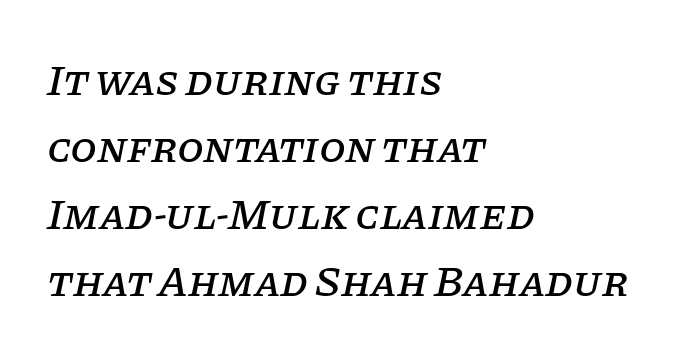
Q: Is the text italic (slanted)? A: Yes, it leans right by about 11 degrees.
Q: Is the typeface a serif or a sans-serif typeface? A: Serif.
Q: Is the text underlined? A: No.
Q: How is the paragraph aligned? A: Left-aligned.
Q: Is the spacing between letters normal or unusually wide? A: Normal.
Q: Is the spacing between lines tight, normal or loose? A: Normal.
Q: Width (condensed, normal, or wide)? A: Normal.
Q: Stroke contrast? A: Low.
Q: x-height? A: Large.
Q: Monospaced? A: No.
